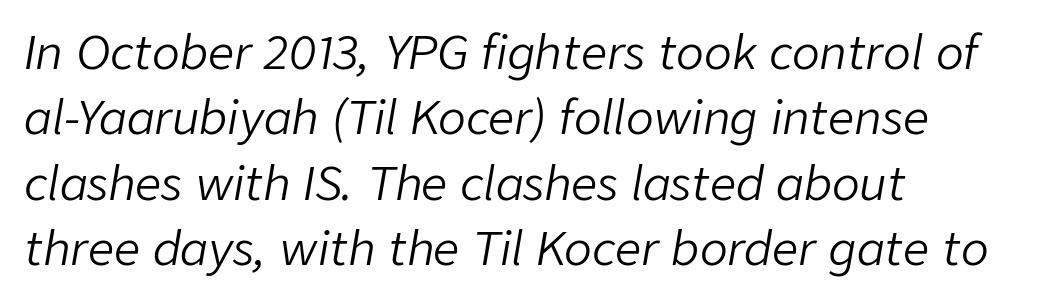
Underline: absent. The passage shown is typed in a proportional face where columns would drift. Summary of vertical rhythm: regular, with standard interline spacing. Is the letter spacing exaggerated? No — it looks like the ordinary default.
